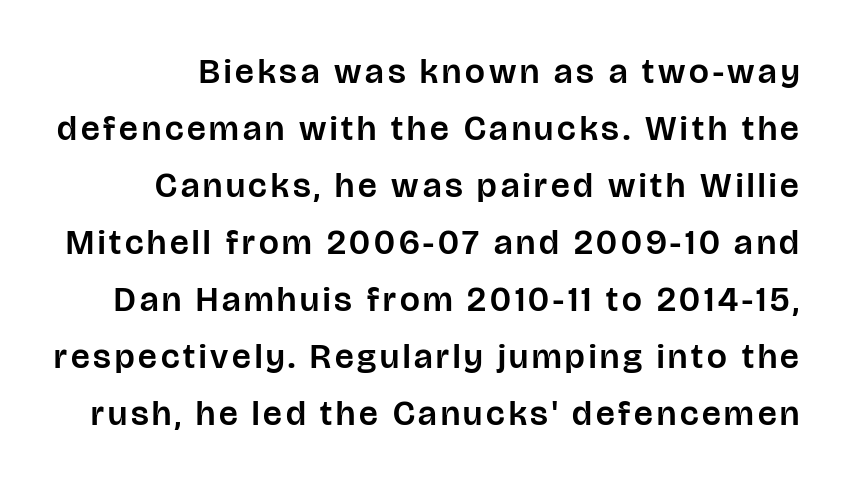
The image shows 35 px sans-serif type, upright; set normal line spacing (1.63x), not underlined; low stroke contrast and a large x-height.
